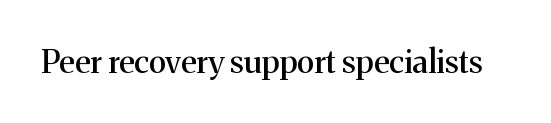
This sample has the flowing, uneven cadence of proportional lettering. Words appear dense and cohesive because spacing is normal. Tall strokes in this sample are plumb rather than angled. Any mark beneath the type? The region is blank. Typographically, this falls in the serif category.
